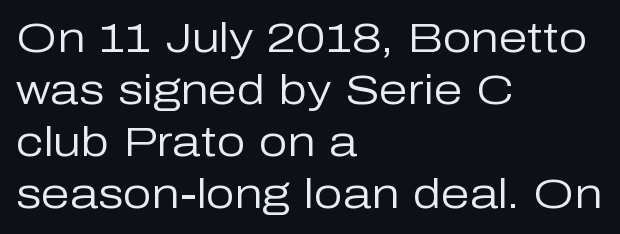
Q: Is the text bold? A: No.
Q: Is the text italic (slanted)? A: No, it is upright.
Q: Is the typeface a serif or a sans-serif typeface? A: Sans-serif.
Q: Is the text underlined? A: No.
Q: How is the paragraph aligned? A: Left-aligned.
Q: Is the spacing between letters normal or unusually wide? A: Normal.
Q: Is the spacing between lines tight, normal or loose? A: Normal.
Q: Width (condensed, normal, or wide)? A: Normal.
Q: Stroke contrast? A: Low.
Q: x-height? A: Medium.
Q: Monospaced? A: No.
